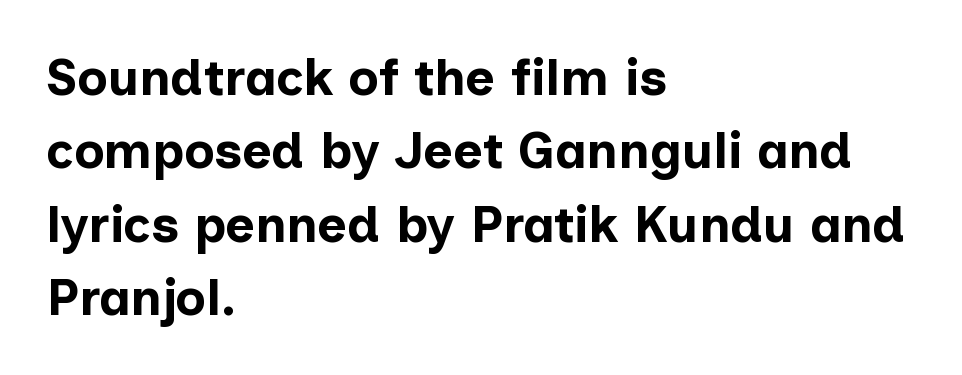
The image shows 51 px bold sans-serif type, upright; set left-aligned, normal line spacing (1.44x), normal letter spacing, not underlined; low stroke contrast and a medium x-height.
